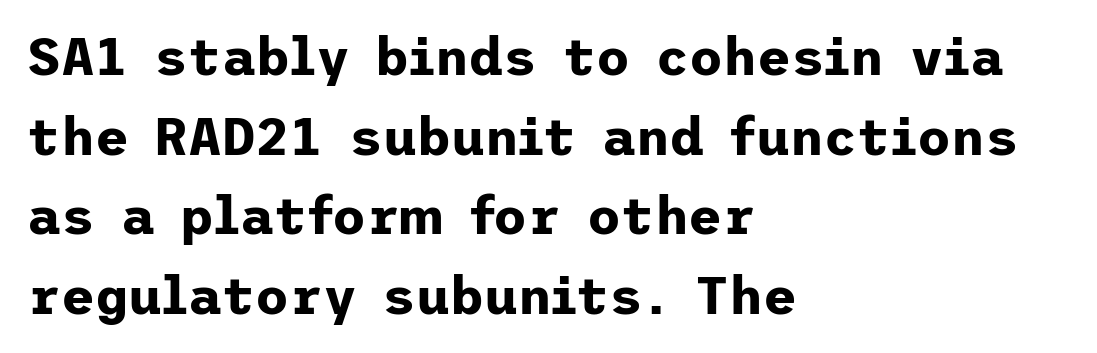
{"serif": "no", "italic": "no", "bold": "yes", "weight": "bold", "width": "normal", "stroke_contrast": "low", "x_height": "medium", "underline": "no", "align": "left", "line_spacing": "normal", "line_spacing_ratio": 1.53, "letter_spacing": "normal", "letter_spacing_em": 0.0, "glyph_px": 52}
